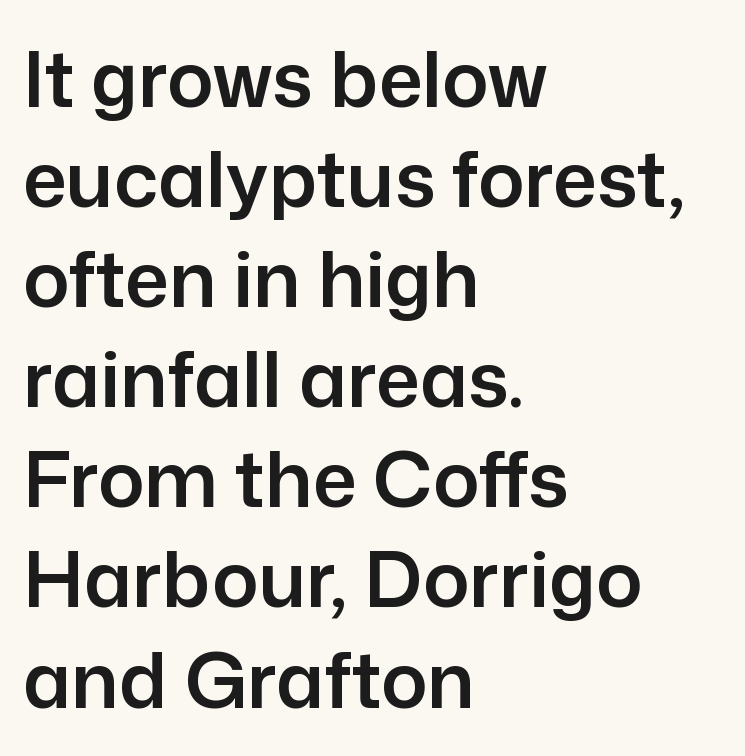
Reading down the block, your eye returns to a fixed left position each line. The rows are spaced the way most documents space them. Between one letter and the next there's only the usual sliver of space. Descenders hang freely into open space. Here the designer chose a conventional face with non-uniform glyph widths.
